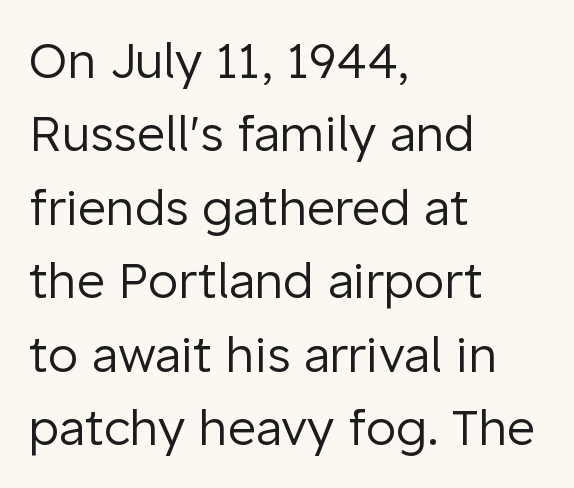
{"serif": "no", "italic": "no", "bold": "no", "weight": "regular", "width": "normal", "stroke_contrast": "low", "x_height": "medium", "monospaced": "no", "underline": "no", "align": "left", "line_spacing": "normal", "line_spacing_ratio": 1.5, "letter_spacing": "normal", "letter_spacing_em": 0.0, "glyph_px": 49}
